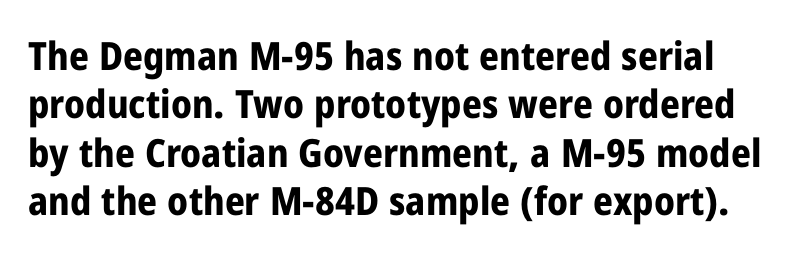
The image shows 39 px bold, condensed sans-serif type, upright; set line spacing 1.24x, normal letter spacing, not underlined; low stroke contrast and a medium x-height.
